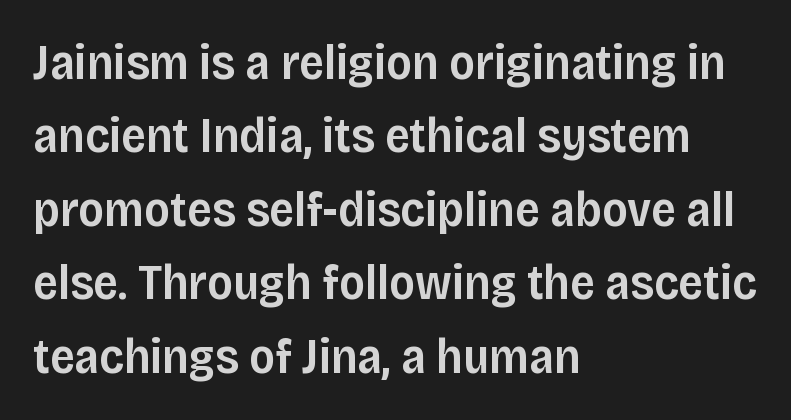
Q: Is the text bold? A: Semi-bold.
Q: Is the text italic (slanted)? A: No, it is upright.
Q: Is the typeface a serif or a sans-serif typeface? A: Sans-serif.
Q: Is the text underlined? A: No.
Q: How is the paragraph aligned? A: Left-aligned.
Q: Is the spacing between letters normal or unusually wide? A: Normal.
Q: Is the spacing between lines tight, normal or loose? A: Normal.
Q: Width (condensed, normal, or wide)? A: Normal.
Q: Stroke contrast? A: Low.
Q: x-height? A: Large.
Q: Monospaced? A: No.
